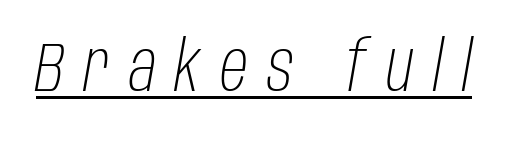
The font sits on the lighter half of the weight spectrum, regular included. This sample has the flowing, uneven cadence of proportional lettering. The glyphs look as if they've been sheared to an angle. These characters rest on top of a visible drawn line. The horizontal fit of the characters is loose and conspicuously gappy.
